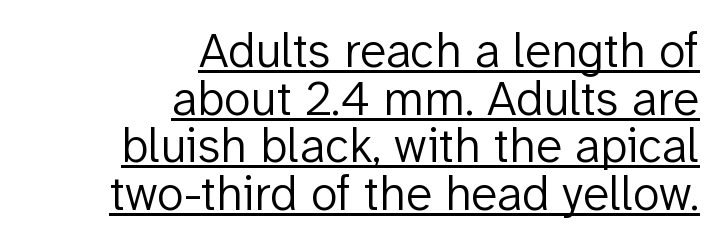
The image shows 49 px light sans-serif type, upright; set right-aligned, tight line spacing (0.97x), normal letter spacing, underlined; low stroke contrast and a medium x-height.
